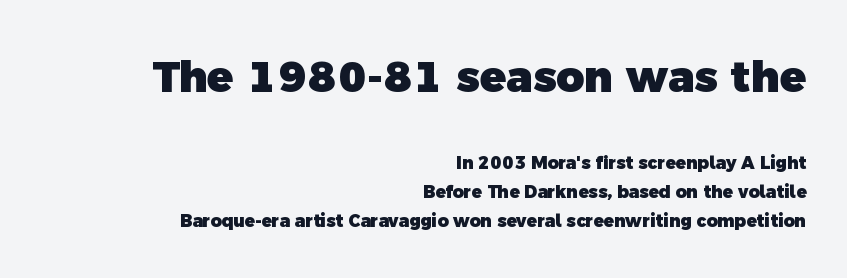
{"serif": "no", "bold": "yes", "weight": "heavy", "width": "normal", "x_height": "medium", "monospaced": "no", "underline": "no", "align": "right", "line_spacing": "normal", "line_spacing_ratio": 1.7, "letter_spacing": "normal", "letter_spacing_em": 0.0, "larger_block": "first", "size_ratio": 2.53, "glyph_px": 43}
